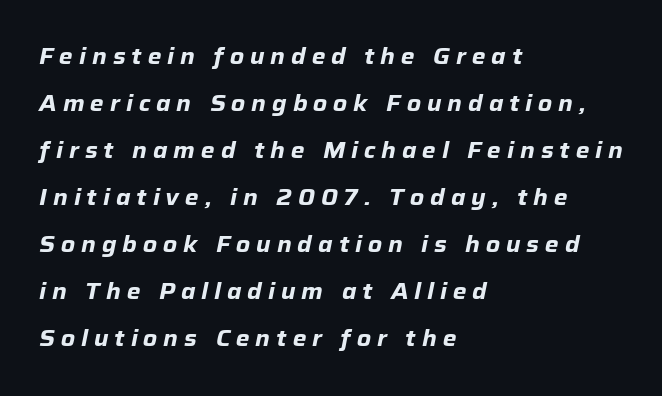
The image shows 22 px bold type, italic (leaning right); set left-aligned, loose line spacing (2.14x), unusually wide letter spacing (+0.27 em), not underlined.
